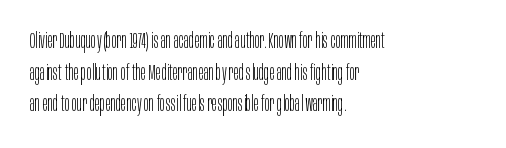
Ordinary non-slanted type is in use. Whoever set this chose a conventional vertical rhythm. Nothing unusual about the tracking: characters are spaced as the font intends. Every row of glyphs begins at an identical x-position on the left.
